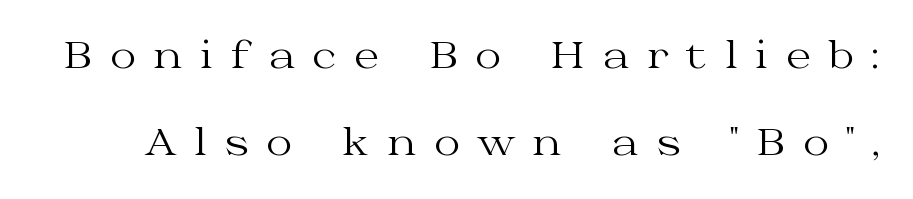
Q: Is the text bold? A: No.
Q: Is the text italic (slanted)? A: No, it is upright.
Q: Is the typeface a serif or a sans-serif typeface? A: Serif.
Q: Is the text underlined? A: No.
Q: Is the spacing between letters normal or unusually wide? A: Unusually wide.
Q: Is the spacing between lines tight, normal or loose? A: Loose.
Q: Width (condensed, normal, or wide)? A: Wide.
Q: Stroke contrast? A: Medium.
Q: x-height? A: Medium.
Q: Monospaced? A: No.
